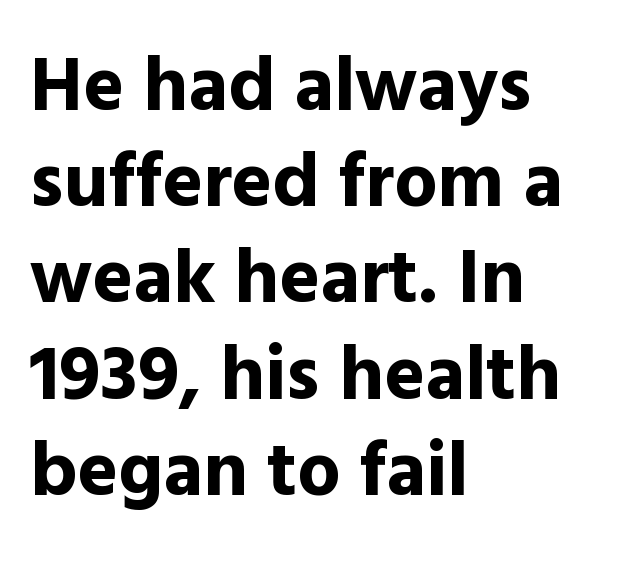
The typeface chosen for these lines omits serifs. These words are printed bold, with thick strokes throughout. Horizontally, the lines are justified to the leading edge only. No word sits above an underline.
